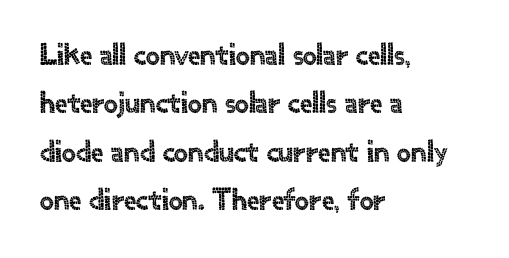
The image shows 31 px sans-serif type, upright; set left-aligned, normal line spacing (1.56x), normal letter spacing, not underlined; a small x-height.
